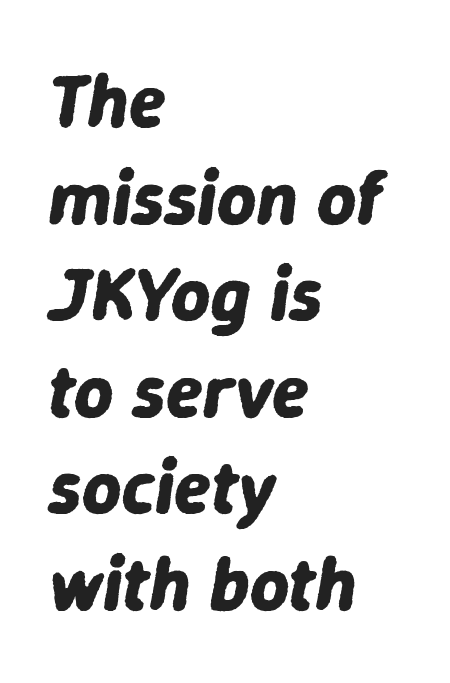
{"italic": "yes", "lean": "right", "slant_degrees": 9, "bold": "yes", "weight": "bold", "width": "normal", "stroke_contrast": "low", "x_height": "medium", "monospaced": "no", "underline": "no", "align": "left", "line_spacing": "normal", "line_spacing_ratio": 1.27, "letter_spacing": "normal", "letter_spacing_em": 0.0, "glyph_px": 76}
